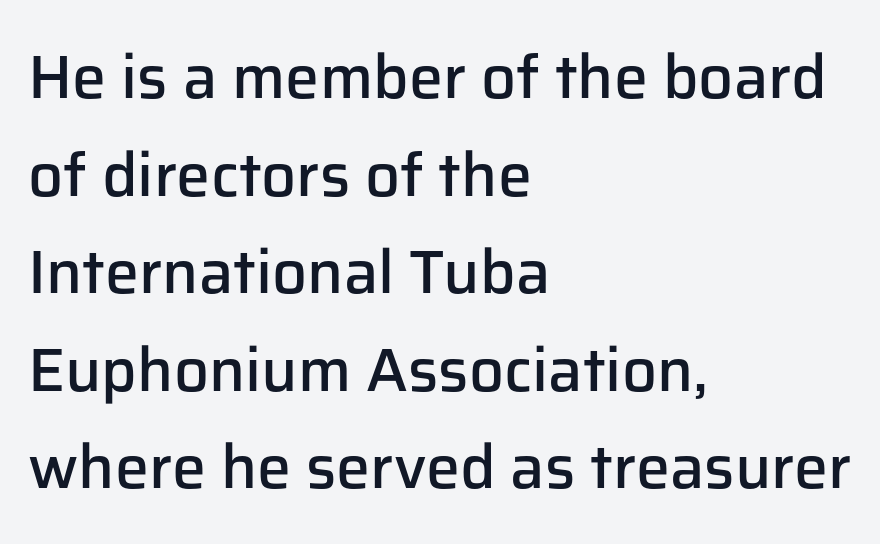
These lines keep a tight, regular rhythm from letter to letter. Is there much room between lines? A standard amount, neither cramped nor airy. Notice how the stems are strictly vertical — no italics here. Has an underline been added? It has not.
